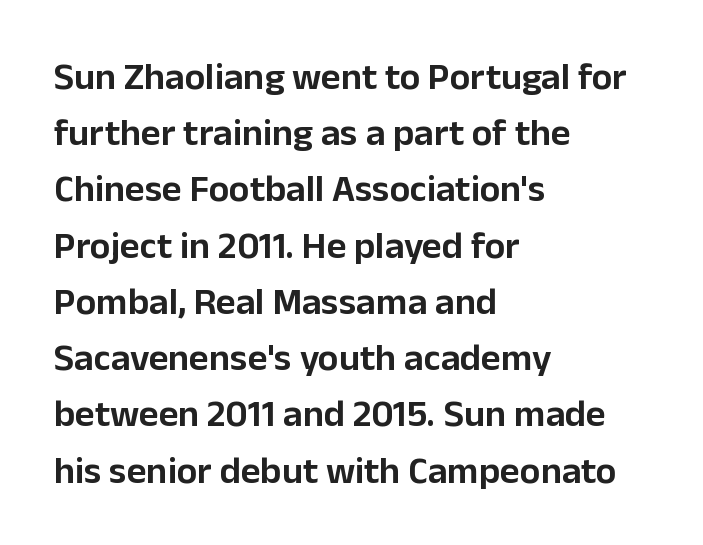
The image shows 38 px sans-serif type, upright; set left-aligned, normal line spacing (1.48x), normal letter spacing, not underlined; low stroke contrast and a medium x-height.
